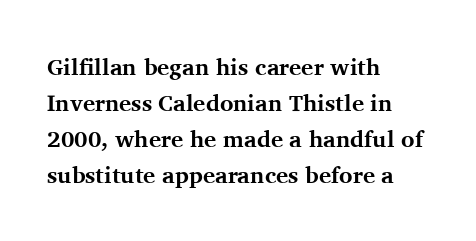
The image shows 23 px bold type, upright; set left-aligned, normal line spacing (1.56x), normal letter spacing, not underlined.
